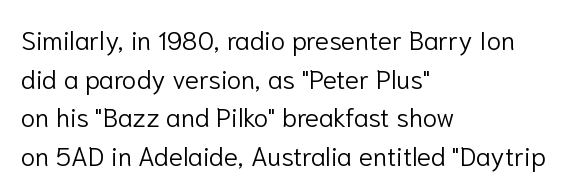
The image shows 26 px text type, upright; set left-aligned, normal line spacing (1.49x), normal letter spacing, not underlined.
